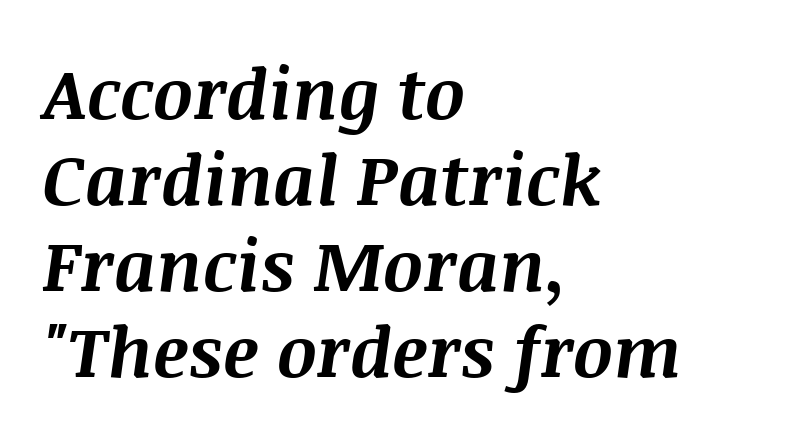
Q: Is the text bold? A: Yes.
Q: Is the text italic (slanted)? A: Yes, it leans right by about 8 degrees.
Q: Is the text underlined? A: No.
Q: How is the paragraph aligned? A: Left-aligned.
Q: Is the spacing between letters normal or unusually wide? A: Normal.
Q: Width (condensed, normal, or wide)? A: Normal.
Q: Stroke contrast? A: Medium.
Q: x-height? A: Large.
Q: Monospaced? A: No.
